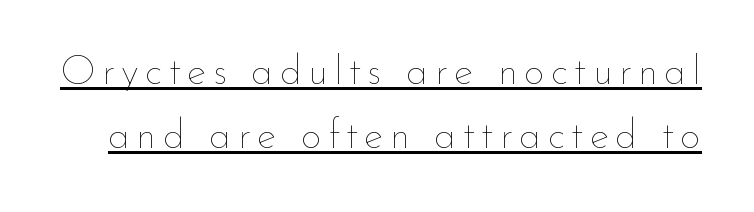
Spacing verdict: proportional, widths tailored to each character. Underlining? Definitely there. If you drew a line through each stem, it would be perfectly vertical. Regular leading. Is this a heavy cut? Hardly; it is regular or lighter.
